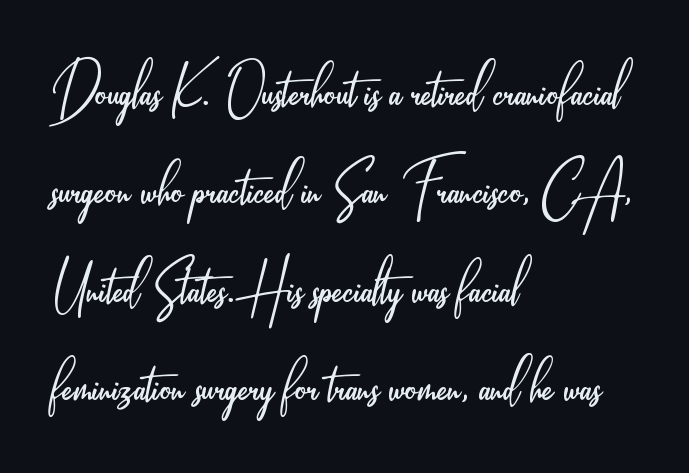
{"serif": "no", "bold": "no", "weight": "light", "width": "condensed", "stroke_contrast": "low", "x_height": "small", "monospaced": "no", "underline": "no", "align": "left", "line_spacing": "normal", "line_spacing_ratio": 1.33, "letter_spacing": "normal", "letter_spacing_em": 0.0, "glyph_px": 74}
